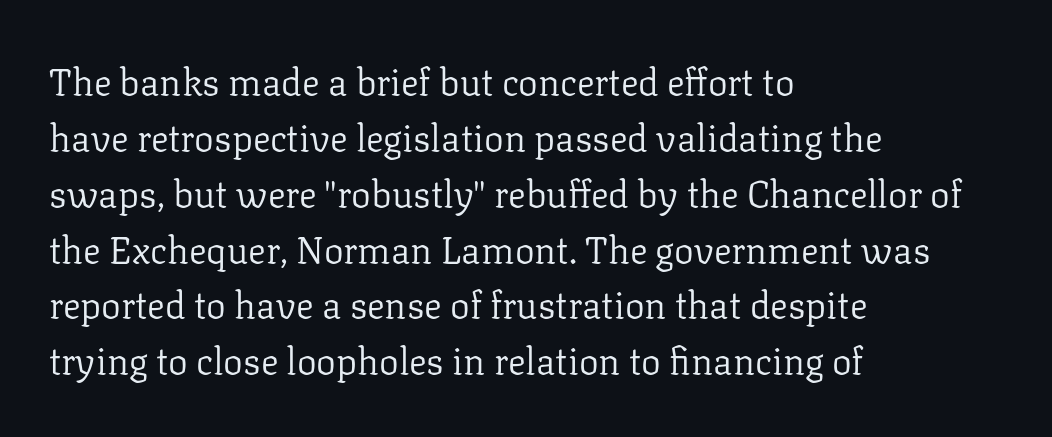
Tracking here is standard; glyphs follow each other at the usual distance. Nothing heavy about these letters — not bold at all. If you drew a line through each stem, it would be perfectly vertical. Little horizontal feet cap the strokes, marking this as serif type. Check under the words: just untouched page.
